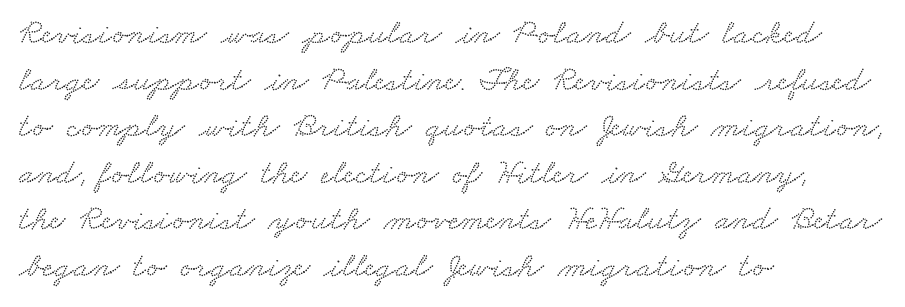
Q: Is the typeface a serif or a sans-serif typeface? A: Serif.
Q: Is the text underlined? A: No.
Q: How is the paragraph aligned? A: Left-aligned.
Q: Is the spacing between letters normal or unusually wide? A: Normal.
Q: Is the spacing between lines tight, normal or loose? A: Normal.
Q: Width (condensed, normal, or wide)? A: Wide.
Q: Stroke contrast? A: Low.
Q: x-height? A: Small.
Q: Monospaced? A: No.
